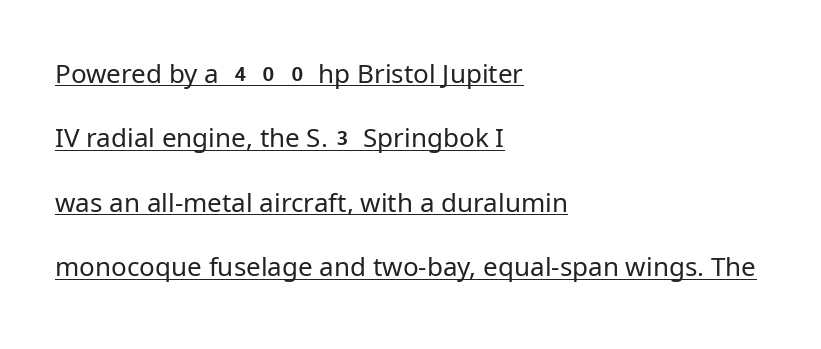
The image shows 26 px text type, upright; set left-aligned, loose line spacing (2.48x), normal letter spacing, underlined.
